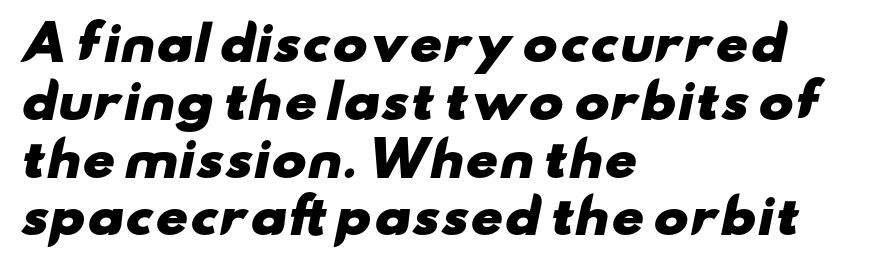
Compared with typical body copy, the letter spacing here is the same. The paragraph has a hard left edge and a soft right edge. Weight check: bold — yes, fully. A clean baseline with only descenders dipping below it. The font family rendered here belongs to the sans-serif group. Think of a printed novel: that variable character pitch is what you see here.
